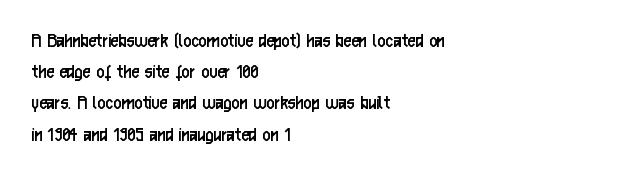
Every row of glyphs begins at an identical x-position on the left. The typesetting does not lean heavy: it is not bold. One glance says typical: line gaps are just what's usual. Underlining? Definitely not there.
